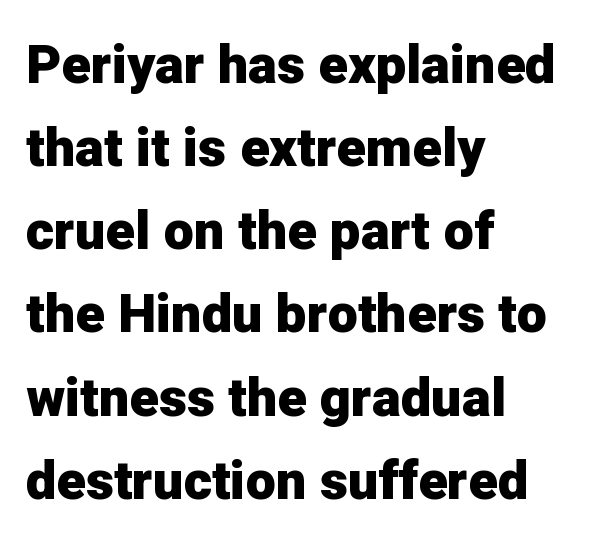
Q: Is the text bold? A: Yes.
Q: Is the text italic (slanted)? A: No, it is upright.
Q: Is the typeface a serif or a sans-serif typeface? A: Sans-serif.
Q: Is the text underlined? A: No.
Q: How is the paragraph aligned? A: Left-aligned.
Q: Is the spacing between letters normal or unusually wide? A: Normal.
Q: Is the spacing between lines tight, normal or loose? A: Normal.
Q: Width (condensed, normal, or wide)? A: Normal.
Q: Stroke contrast? A: Low.
Q: x-height? A: Medium.
Q: Monospaced? A: No.
